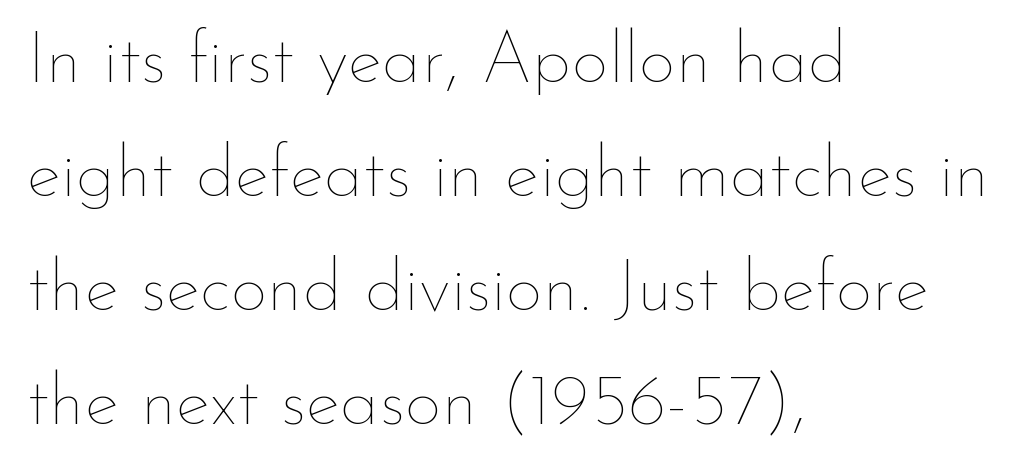
{"italic": "no", "bold": "no", "weight": "thin", "width": "normal", "stroke_contrast": "low", "x_height": "small", "monospaced": "no", "underline": "no", "align": "left", "line_spacing": "normal", "line_spacing_ratio": 1.56, "letter_spacing": "normal", "letter_spacing_em": 0.0, "glyph_px": 73}
